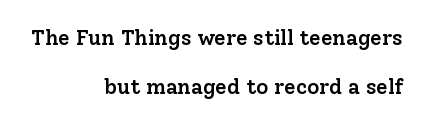
The image shows 21 px text type, upright; set right-aligned, loose line spacing (2.34x), normal letter spacing, not underlined.
